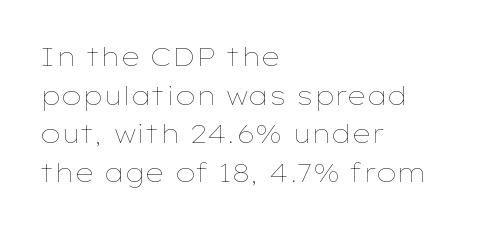
Posture: vertical. The weight tops out at a normal text grade. Words appear dense and cohesive because spacing is normal. If you drew a ruler down the left edge, every line would touch it. Line spacing here is normal. Underline: absent.
